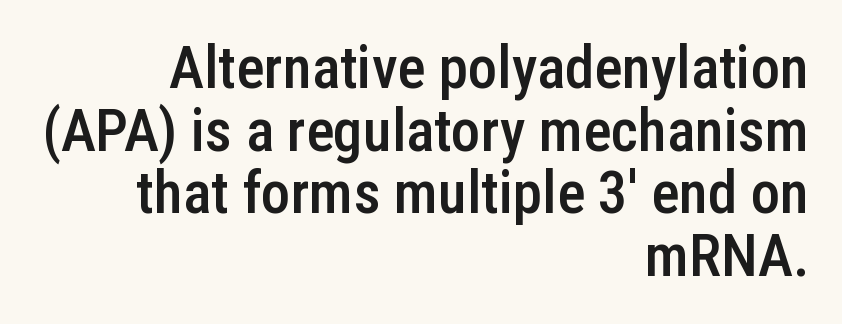
Each new line begins almost immediately beneath the previous one. Students, this is semibold: more ink than regular, less than bold. Where is the straight margin? On the right. Words float on clear page, feet unadorned.
